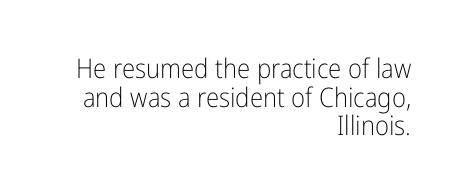
{"italic": "no", "bold": "no", "underline": "no", "align": "right", "line_spacing": "tight", "line_spacing_ratio": 1.06, "letter_spacing": "normal", "letter_spacing_em": 0.0, "glyph_px": 27}
